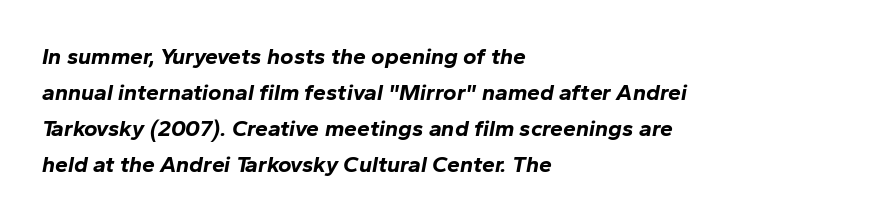
The image shows 23 px bold type, italic (leaning right); set left-aligned, normal line spacing (1.56x), normal letter spacing, not underlined.
